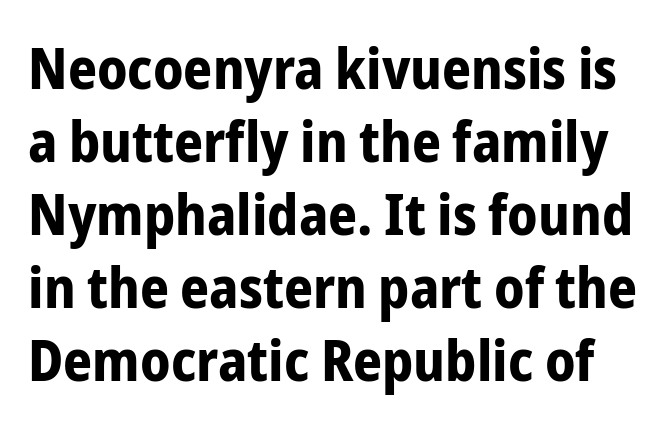
The image shows 57 px bold, condensed sans-serif type, upright; set normal line spacing (1.28x), normal letter spacing, not underlined; low stroke contrast and a medium x-height.
